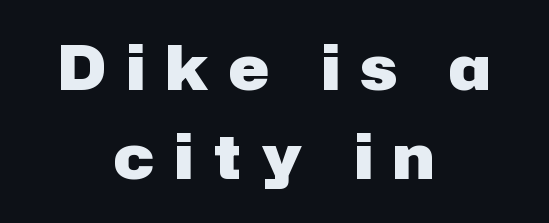
The image shows 61 px heavy sans-serif type, upright; set centered, normal line spacing (1.46x), unusually wide letter spacing (+0.34 em), not underlined; low stroke contrast and a medium x-height.
